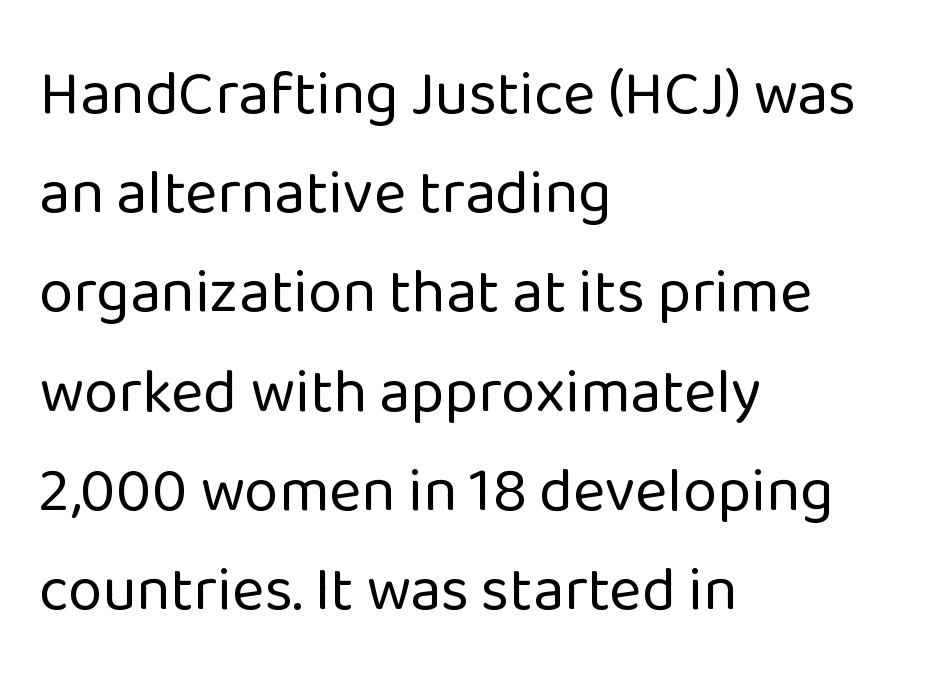
{"serif": "no", "italic": "no", "bold": "no", "weight": "regular", "width": "normal", "stroke_contrast": "low", "x_height": "medium", "monospaced": "no", "underline": "no", "align": "left", "line_spacing": "normal", "line_spacing_ratio": 1.6, "letter_spacing": "normal", "letter_spacing_em": 0.0, "glyph_px": 62}
